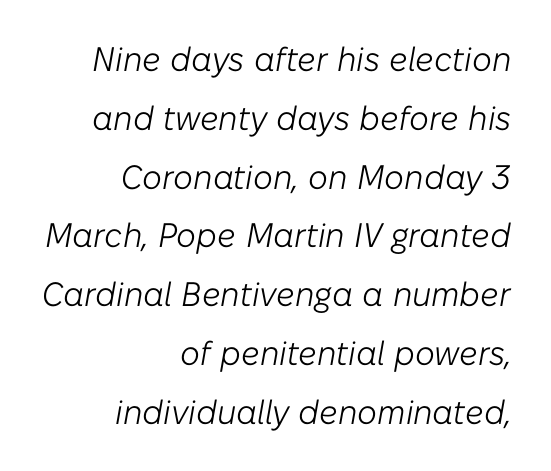
Q: Is the text bold? A: No.
Q: Is the text italic (slanted)? A: Yes, it leans right by about 10 degrees.
Q: Is the text underlined? A: No.
Q: How is the paragraph aligned? A: Right-aligned.
Q: Is the spacing between letters normal or unusually wide? A: Normal.
Q: Width (condensed, normal, or wide)? A: Normal.
Q: Stroke contrast? A: Low.
Q: x-height? A: Medium.
Q: Monospaced? A: No.
